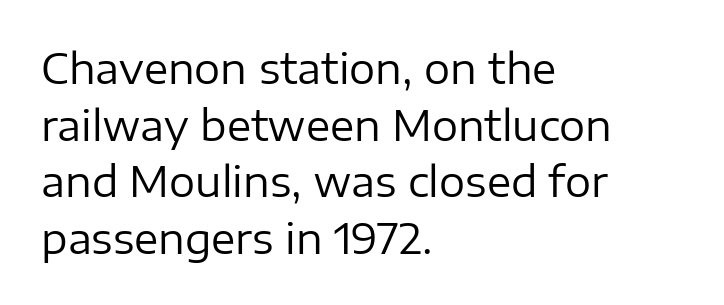
The image shows 41 px regular-weight sans-serif type, upright; set left-aligned, normal line spacing (1.38x), normal letter spacing, not underlined; low stroke contrast and a medium x-height.
